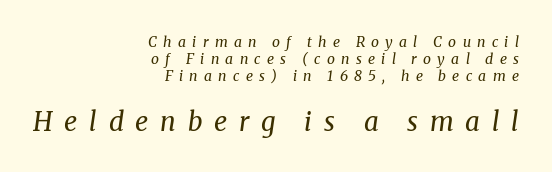
{"italic": "yes", "lean": "right", "slant_degrees": 8, "bold": "no", "underline": "no", "align": "right", "line_spacing_ratio": 1.21, "letter_spacing": "wide", "letter_spacing_em": 0.45, "larger_block": "second", "size_ratio": 1.86, "glyph_px": 26}
